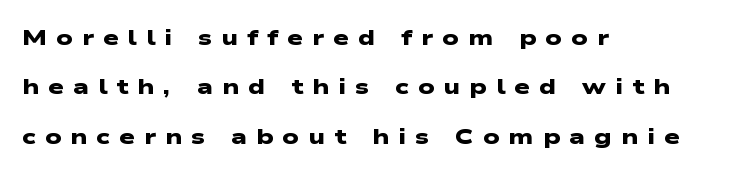
Any mark beneath the type? The region is blank. In terms of letterspacing, this is a distinctly airy, spread setting. Whoever set this chose breathing room over compactness in the vertical rhythm. Compared with a centered layout, this one pins lines to the left instead. Summary of weight: heavy, a full bold.
